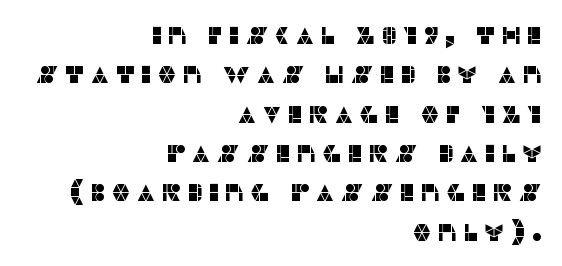
{"italic": "no", "underline": "no", "align": "right", "line_spacing": "normal", "line_spacing_ratio": 1.64, "letter_spacing": "wide", "letter_spacing_em": 0.22, "glyph_px": 24}
